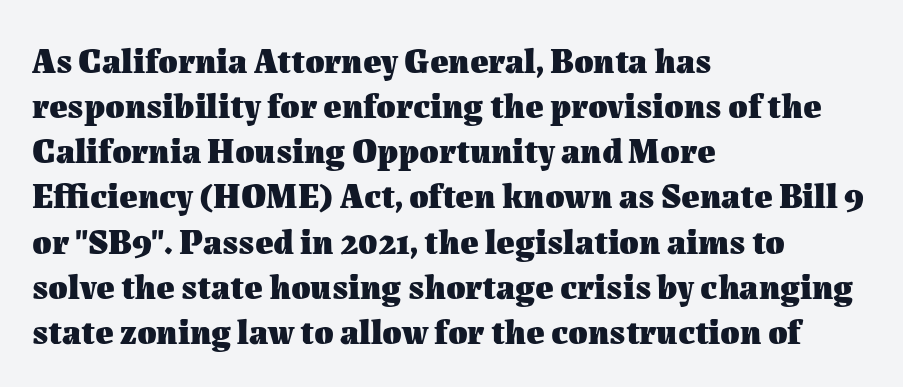
The image shows 35 px heavy type, upright; set left-aligned, normal line spacing (1.29x), normal letter spacing, not underlined; medium stroke contrast and a medium x-height.
